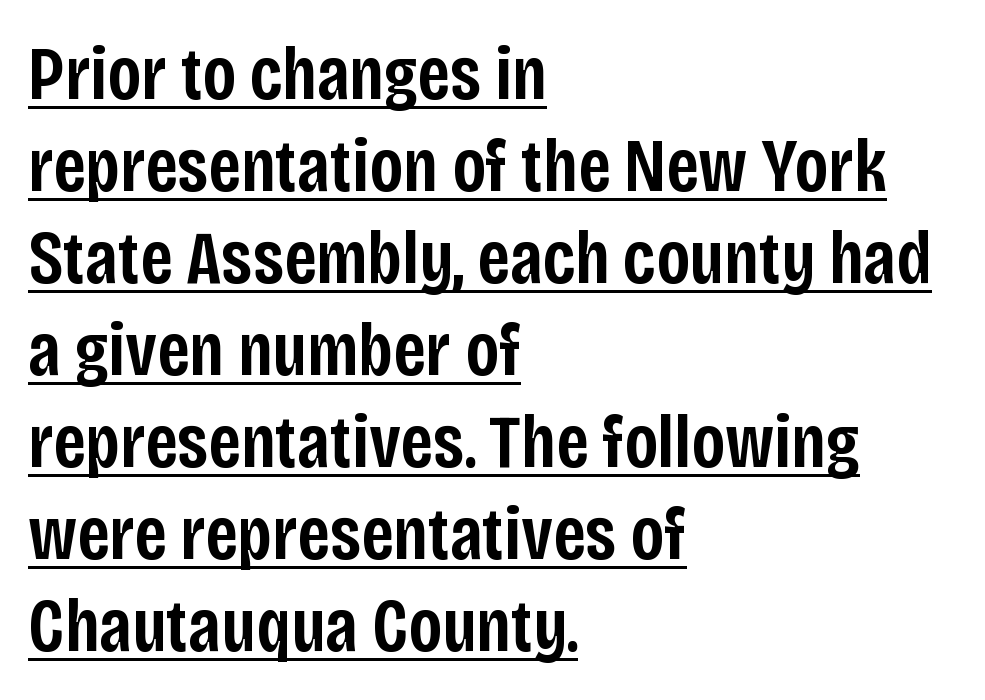
The image shows 76 px semibold, condensed sans-serif type, upright; set left-aligned, line spacing 1.21x, normal letter spacing, underlined; low stroke contrast and a large x-height.
